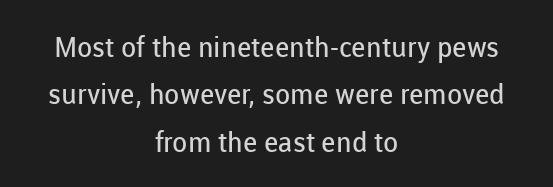
{"serif": "no", "italic": "no", "bold": "no", "weight": "regular", "width": "normal", "stroke_contrast": "low", "x_height": "medium", "monospaced": "no", "underline": "no", "align": "center", "line_spacing": "normal", "line_spacing_ratio": 1.69, "letter_spacing": "normal", "letter_spacing_em": 0.0, "glyph_px": 28}
